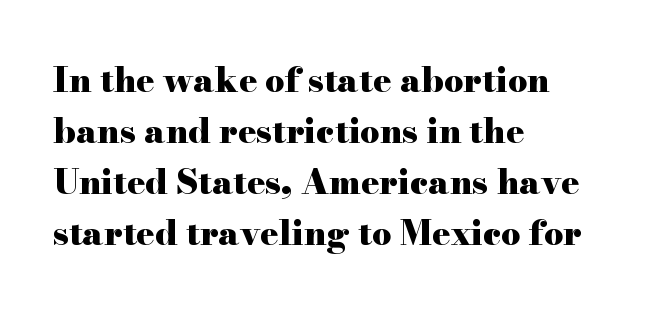
{"serif": "yes", "italic": "no", "bold": "yes", "weight": "heavy", "width": "wide", "stroke_contrast": "high", "x_height": "small", "monospaced": "no", "underline": "no", "align": "left", "line_spacing": "normal", "line_spacing_ratio": 1.5, "letter_spacing": "normal", "letter_spacing_em": 0.0, "glyph_px": 34}
